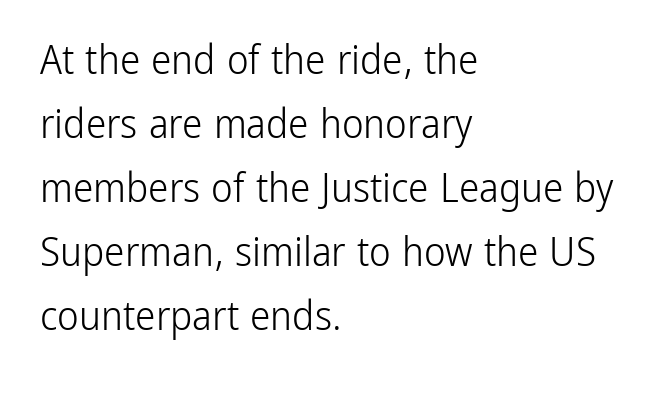
{"serif": "no", "italic": "no", "bold": "no", "weight": "light", "width": "condensed", "stroke_contrast": "low", "x_height": "medium", "monospaced": "no", "underline": "no", "align": "left", "line_spacing": "normal", "line_spacing_ratio": 1.56, "letter_spacing": "normal", "letter_spacing_em": 0.0, "glyph_px": 41}
